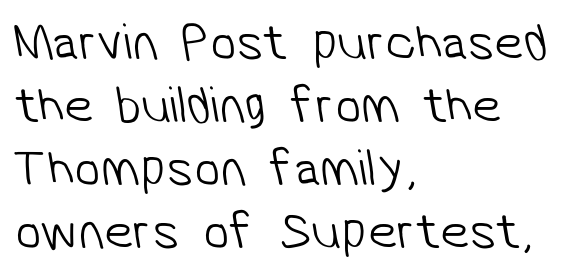
Q: Is the text bold? A: No.
Q: Is the typeface a serif or a sans-serif typeface? A: Sans-serif.
Q: Is the text underlined? A: No.
Q: How is the paragraph aligned? A: Left-aligned.
Q: Is the spacing between letters normal or unusually wide? A: Normal.
Q: Width (condensed, normal, or wide)? A: Normal.
Q: Stroke contrast? A: Low.
Q: x-height? A: Medium.
Q: Monospaced? A: No.
